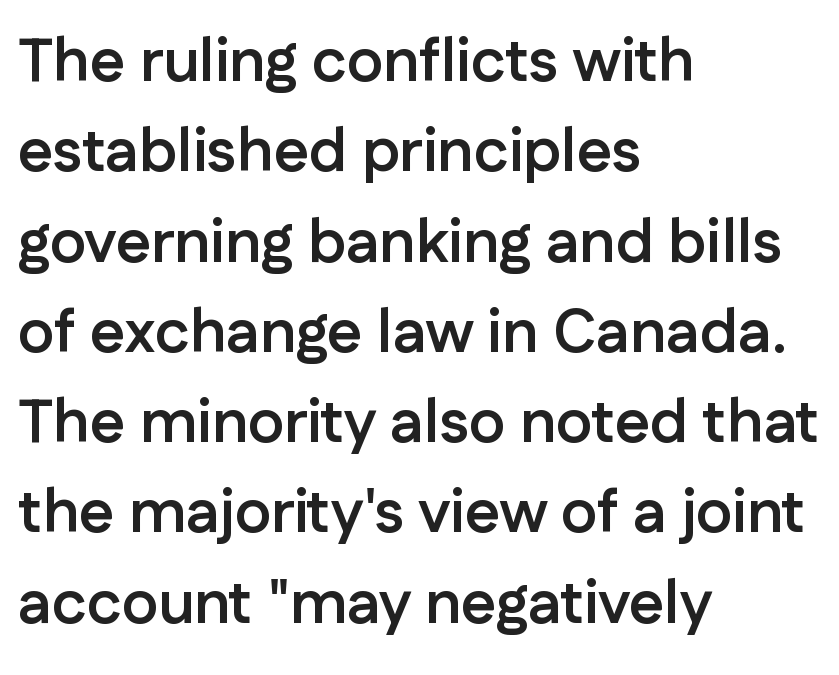
The image shows 61 px semibold sans-serif type, upright; set left-aligned, normal line spacing (1.48x), normal letter spacing, not underlined; low stroke contrast and a medium x-height.
